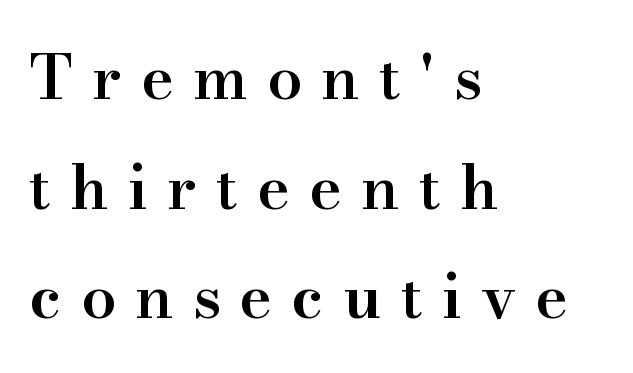
Moderately thickened strokes mark this as semibold type. Characters follow at a spacing far wider than the type designer built in. Regarding serifs, this sample has them. The specimen reads as upright at a glance. Descenders hang freely into open space. Which margin do the lines hug? The left one — the right edge is uneven.
